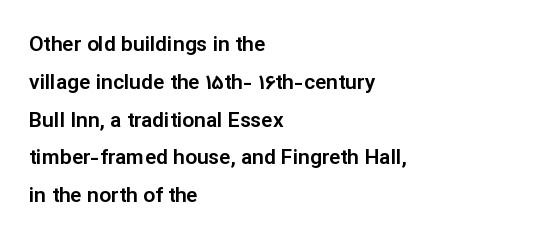
The image shows 21 px text type, upright; set left-aligned, line spacing 1.8x, normal letter spacing, not underlined.
